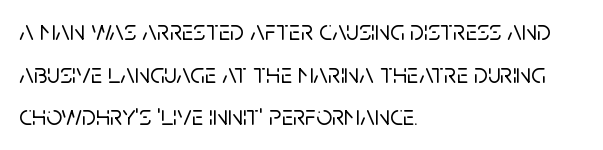
Q: Is the text italic (slanted)? A: No, it is upright.
Q: Is the typeface a serif or a sans-serif typeface? A: Sans-serif.
Q: Is the text underlined? A: No.
Q: How is the paragraph aligned? A: Left-aligned.
Q: Is the spacing between letters normal or unusually wide? A: Normal.
Q: Is the spacing between lines tight, normal or loose? A: Normal.
Q: Width (condensed, normal, or wide)? A: Normal.
Q: Stroke contrast? A: Low.
Q: x-height? A: Large.
Q: Monospaced? A: No.
